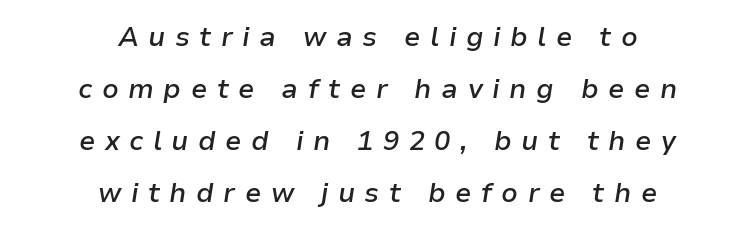
{"italic": "yes", "lean": "right", "slant_degrees": 9, "bold": "semi", "underline": "no", "align": "center", "line_spacing": "loose", "line_spacing_ratio": 1.93, "letter_spacing": "wide", "letter_spacing_em": 0.35, "glyph_px": 27}
